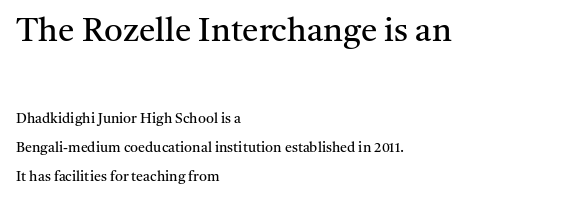
The rendering keeps characters at their native spacing. The line-height multiplier appears high, well above default. Look at the bottom of the vertical strokes: they flare into serifs here. Visually, the top section dominates because its glyphs are scaled up. The space directly below the letters is spotless.
